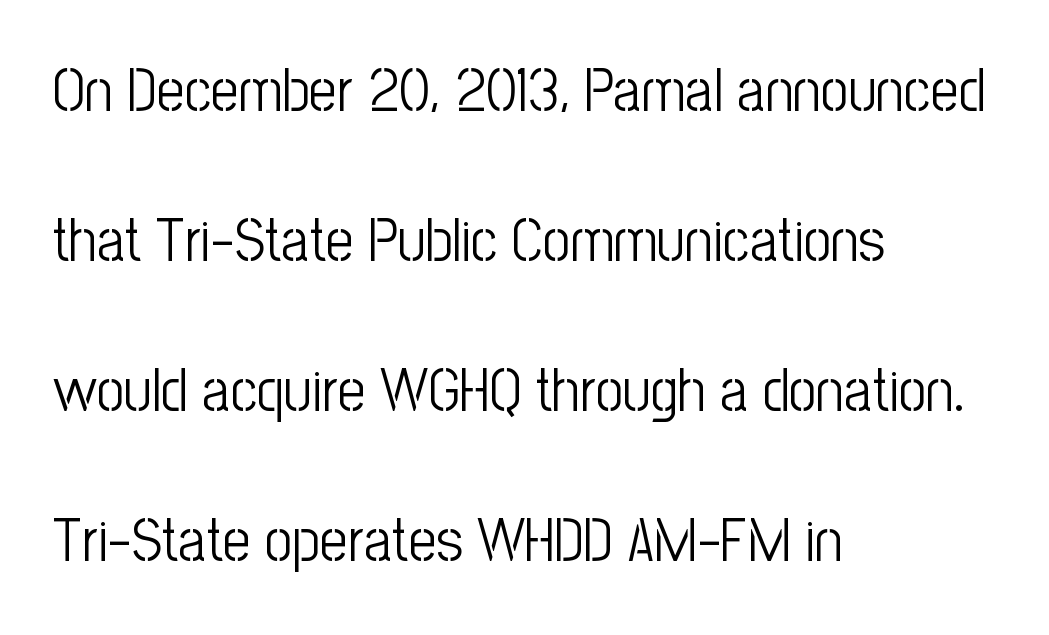
Q: Is the text bold? A: No.
Q: Is the text italic (slanted)? A: No, it is upright.
Q: Is the typeface a serif or a sans-serif typeface? A: Sans-serif.
Q: Is the text underlined? A: No.
Q: How is the paragraph aligned? A: Left-aligned.
Q: Is the spacing between letters normal or unusually wide? A: Normal.
Q: Is the spacing between lines tight, normal or loose? A: Loose.
Q: Width (condensed, normal, or wide)? A: Condensed.
Q: Stroke contrast? A: Low.
Q: x-height? A: Medium.
Q: Monospaced? A: No.
